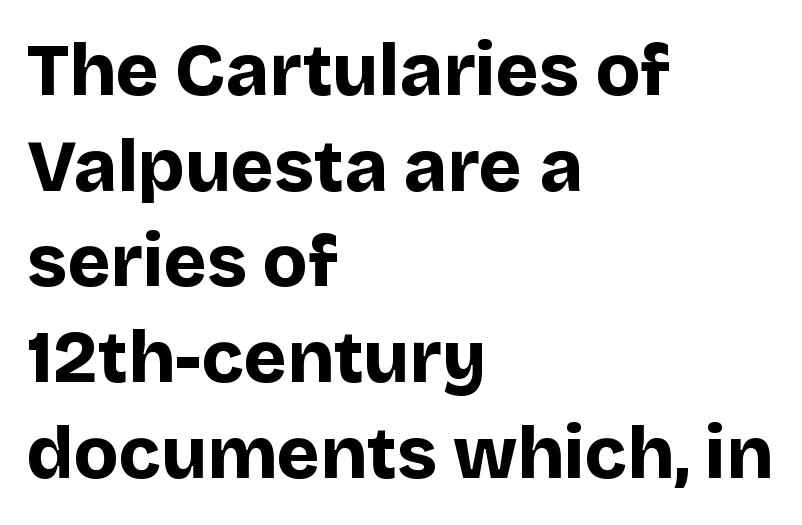
The image shows 73 px bold sans-serif type, upright; set left-aligned, normal line spacing (1.31x), normal letter spacing, not underlined; low stroke contrast and a large x-height.
